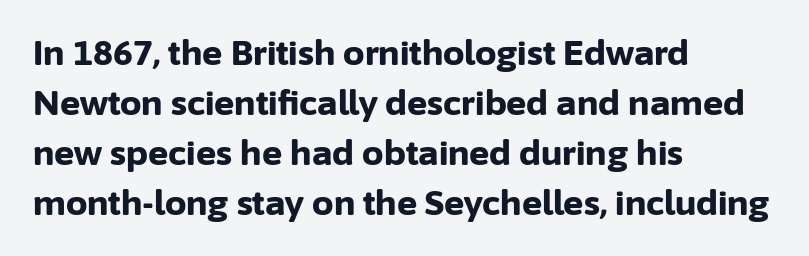
Q: Is the text bold? A: Yes.
Q: Is the text italic (slanted)? A: No, it is upright.
Q: Is the typeface a serif or a sans-serif typeface? A: Sans-serif.
Q: Is the text underlined? A: No.
Q: How is the paragraph aligned? A: Left-aligned.
Q: Is the spacing between letters normal or unusually wide? A: Normal.
Q: Is the spacing between lines tight, normal or loose? A: Normal.
Q: Width (condensed, normal, or wide)? A: Normal.
Q: Stroke contrast? A: Low.
Q: x-height? A: Medium.
Q: Monospaced? A: No.
